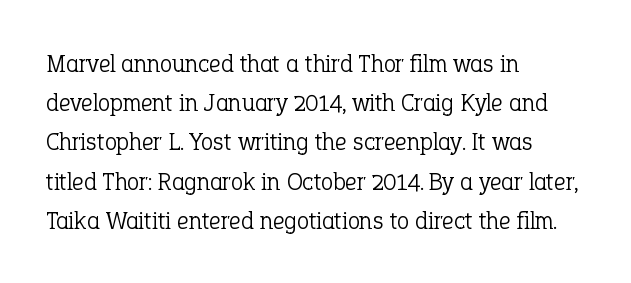
Q: Is the text bold? A: No.
Q: Is the text italic (slanted)? A: No, it is upright.
Q: Is the text underlined? A: No.
Q: How is the paragraph aligned? A: Left-aligned.
Q: Is the spacing between letters normal or unusually wide? A: Normal.
Q: Is the spacing between lines tight, normal or loose? A: Normal.
